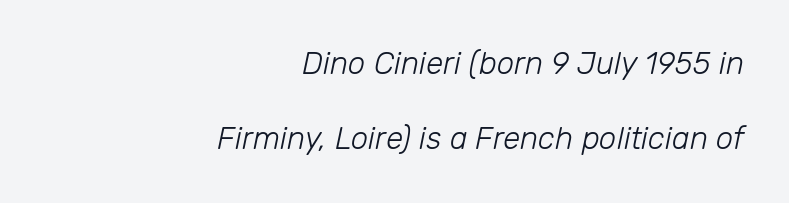
Q: Is the text bold? A: No.
Q: Is the text italic (slanted)? A: Yes, it leans right by about 12 degrees.
Q: Is the text underlined? A: No.
Q: How is the paragraph aligned? A: Right-aligned.
Q: Is the spacing between letters normal or unusually wide? A: Normal.
Q: Is the spacing between lines tight, normal or loose? A: Loose.
Q: Width (condensed, normal, or wide)? A: Normal.
Q: Stroke contrast? A: Low.
Q: x-height? A: Medium.
Q: Monospaced? A: No.
